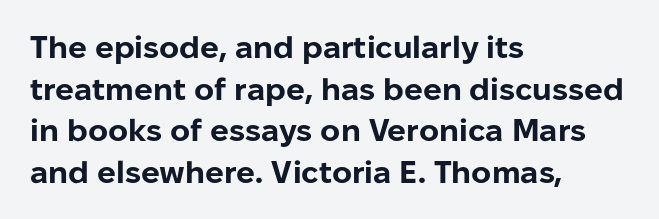
{"serif": "no", "italic": "no", "bold": "yes", "weight": "bold", "width": "normal", "stroke_contrast": "low", "x_height": "medium", "monospaced": "no", "underline": "no", "align": "left", "line_spacing": "normal", "line_spacing_ratio": 1.34, "letter_spacing": "normal", "letter_spacing_em": 0.0, "glyph_px": 31}
